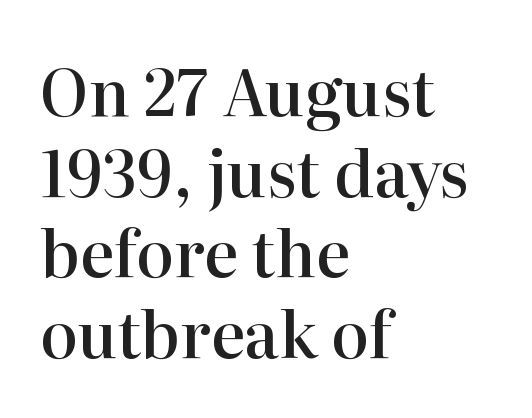
Looks like regular typesetting: each glyph gets only the width it needs. This sample uses plain, unmodified letter spacing. A serif font was chosen for this passage. Casual observation: everything's shoved over to the left. The rows are spaced the way most documents space them. The foot of each line stays bare and open.
